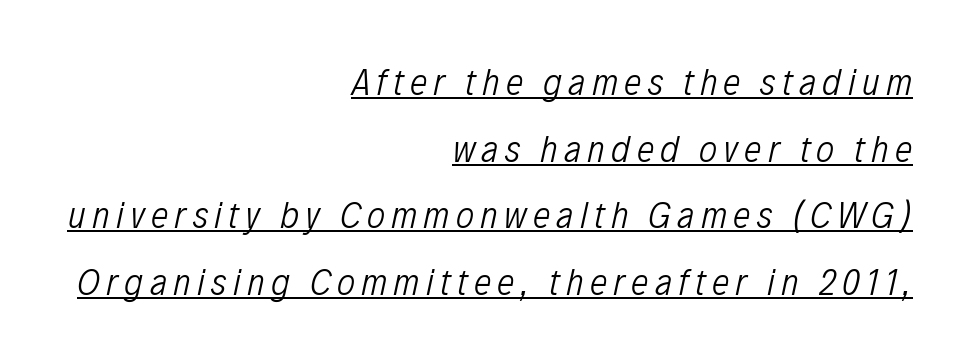
{"italic": "yes", "lean": "right", "slant_degrees": 12, "bold": "no", "weight": "light", "width": "condensed", "stroke_contrast": "low", "x_height": "medium", "monospaced": "no", "underline": "yes", "align": "right", "line_spacing_ratio": 1.71, "glyph_px": 39}
